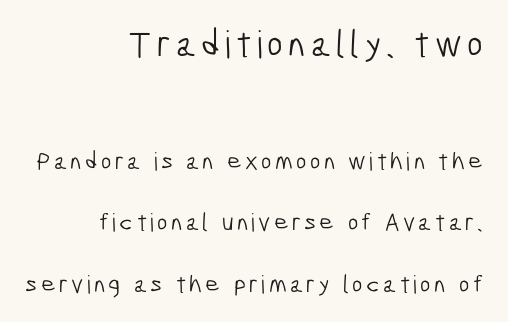
The type family on display is of the sans-serif kind. Unmarked baselines from the first word to the last. Is the type heavy? It reads as light-to-regular instead. Airy leading.
